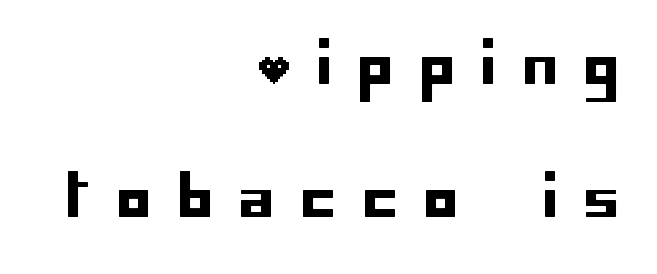
The image shows 56 px sans-serif type, upright; set right-aligned, loose line spacing (2.37x), unusually wide letter spacing (+0.48 em), not underlined; low stroke contrast and a large x-height.
